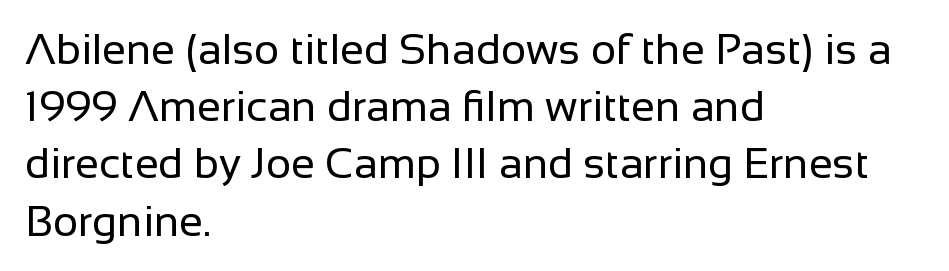
Q: Is the text bold? A: No.
Q: Is the text italic (slanted)? A: No, it is upright.
Q: Is the typeface a serif or a sans-serif typeface? A: Sans-serif.
Q: Is the text underlined? A: No.
Q: How is the paragraph aligned? A: Left-aligned.
Q: Is the spacing between letters normal or unusually wide? A: Normal.
Q: Is the spacing between lines tight, normal or loose? A: Normal.
Q: Width (condensed, normal, or wide)? A: Normal.
Q: Stroke contrast? A: Low.
Q: x-height? A: Medium.
Q: Monospaced? A: No.
